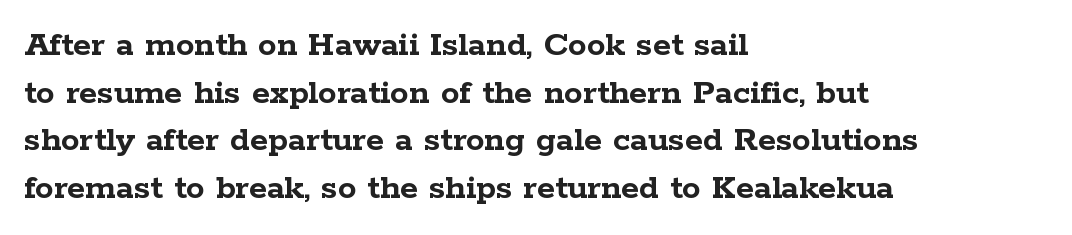
Q: Is the text bold? A: Yes.
Q: Is the text italic (slanted)? A: No, it is upright.
Q: Is the typeface a serif or a sans-serif typeface? A: Serif.
Q: Is the text underlined? A: No.
Q: How is the paragraph aligned? A: Left-aligned.
Q: Is the spacing between letters normal or unusually wide? A: Normal.
Q: Is the spacing between lines tight, normal or loose? A: Normal.
Q: Width (condensed, normal, or wide)? A: Wide.
Q: Stroke contrast? A: Low.
Q: x-height? A: Medium.
Q: Monospaced? A: No.
